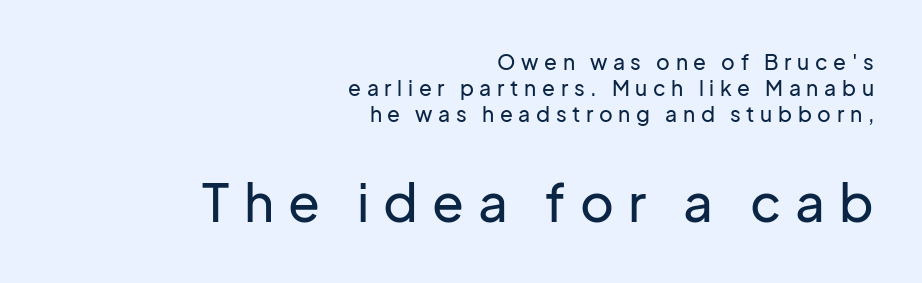
Q: Is the text italic (slanted)? A: No, it is upright.
Q: Is the typeface a serif or a sans-serif typeface? A: Sans-serif.
Q: Is the text underlined? A: No.
Q: How is the paragraph aligned? A: Right-aligned.
Q: Is the spacing between letters normal or unusually wide? A: Unusually wide.
Q: Is the spacing between lines tight, normal or loose? A: Normal.
Q: Which block of text is set in a larger size, the first (top) or the second (bottom)? A: The second (bottom) one.
Q: Width (condensed, normal, or wide)? A: Normal.
Q: Stroke contrast? A: Low.
Q: x-height? A: Medium.
Q: Monospaced? A: No.
